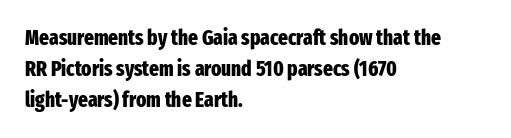
Q: Is the text bold? A: Yes.
Q: Is the text italic (slanted)? A: No, it is upright.
Q: Is the text underlined? A: No.
Q: How is the paragraph aligned? A: Left-aligned.
Q: Is the spacing between letters normal or unusually wide? A: Normal.
Q: Is the spacing between lines tight, normal or loose? A: Normal.
